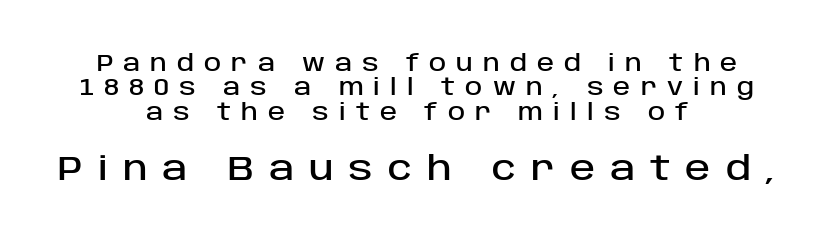
Varying glyph widths throughout — classic text-font behaviour. Leading is clearly below the norm, producing a dense column. Which chunk is bigger? The second one — the bottom block dwarfs the top. Look at the tracking — it's clearly loosened, letters drifting apart. The rendering positions every line midway between the sides.
